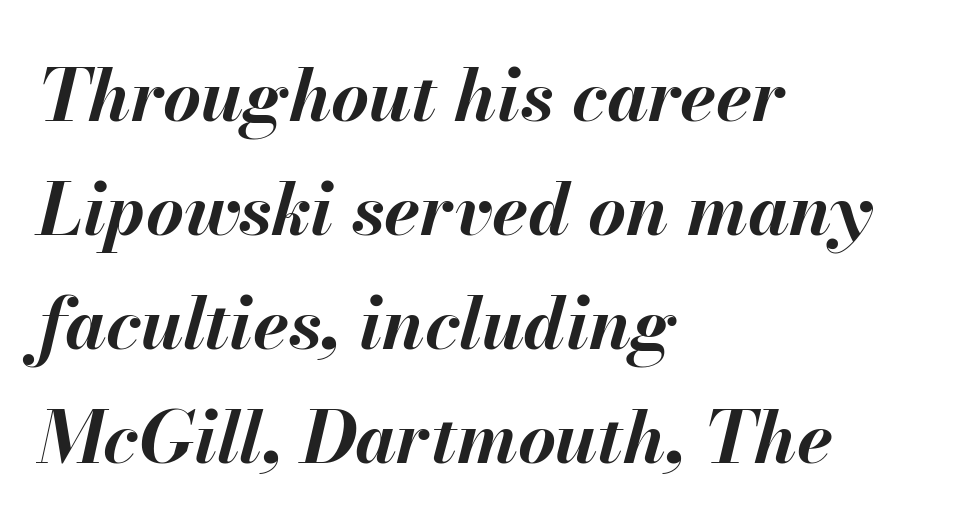
Q: Is the text bold? A: Yes.
Q: Is the text italic (slanted)? A: Yes, it leans right by about 13 degrees.
Q: Is the text underlined? A: No.
Q: How is the paragraph aligned? A: Left-aligned.
Q: Is the spacing between letters normal or unusually wide? A: Normal.
Q: Is the spacing between lines tight, normal or loose? A: Normal.
Q: Width (condensed, normal, or wide)? A: Normal.
Q: Stroke contrast? A: Medium.
Q: x-height? A: Small.
Q: Monospaced? A: No.
